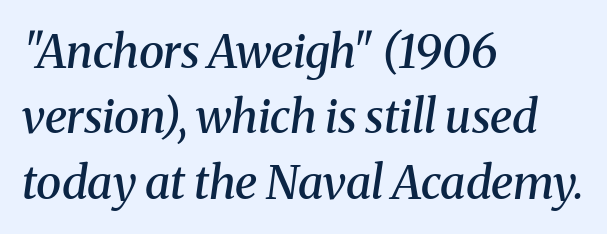
These lines were composed using italics. The glyphs have the mass of a demibold cut, below bold. There is no visible air inserted between adjacent glyphs. The paragraph has a hard left edge and a soft right edge. Small tapered or slab feet sit at the stroke ends, so this counts as serif.
